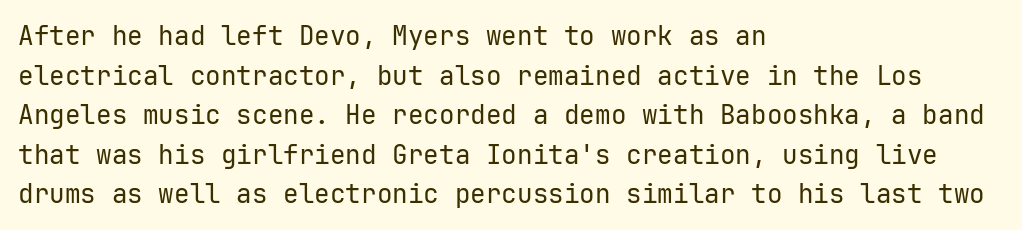
The image shows 26 px text type, upright; set left-aligned, normal line spacing (1.52x), normal letter spacing, not underlined.
